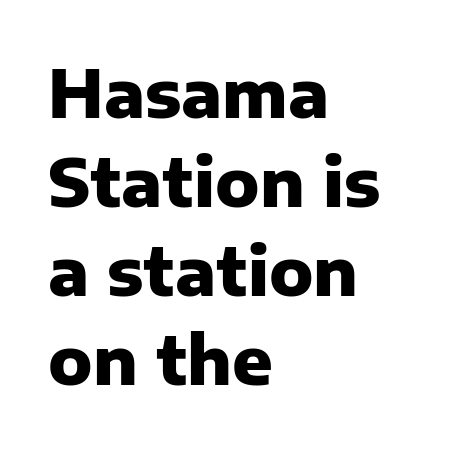
On the weight axis this lands at bold, roughly 700. The passage shown stacks its lines at a standard gap. A bare baseline throughout the passage. Vertical strokes here are truly vertical. Looks like regular typesetting: each glyph gets only the width it needs. The rendering keeps characters at their native spacing.
